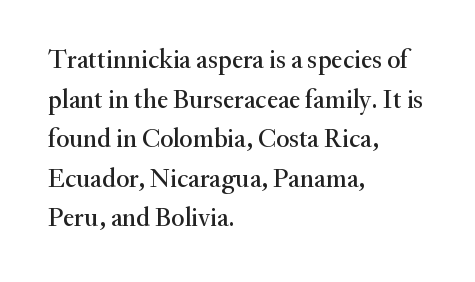
The image shows 26 px text type, upright; set left-aligned, normal line spacing (1.52x), normal letter spacing, not underlined.
